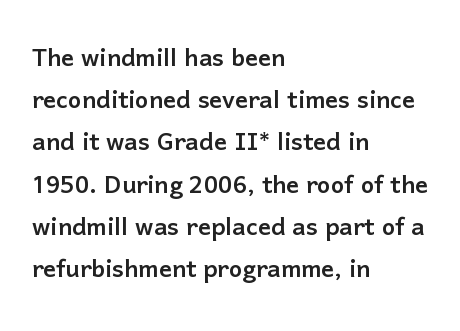
Q: Is the text italic (slanted)? A: No, it is upright.
Q: Is the typeface a serif or a sans-serif typeface? A: Sans-serif.
Q: Is the text underlined? A: No.
Q: How is the paragraph aligned? A: Left-aligned.
Q: Is the spacing between letters normal or unusually wide? A: Normal.
Q: Is the spacing between lines tight, normal or loose? A: Normal.
Q: Width (condensed, normal, or wide)? A: Normal.
Q: Stroke contrast? A: Low.
Q: x-height? A: Medium.
Q: Monospaced? A: No.
